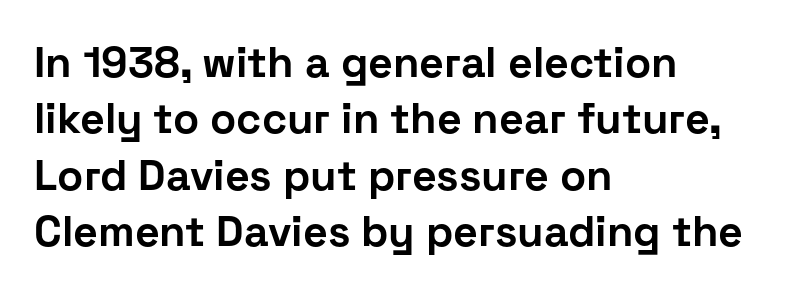
Q: Is the text bold? A: Yes.
Q: Is the text italic (slanted)? A: No, it is upright.
Q: Is the typeface a serif or a sans-serif typeface? A: Sans-serif.
Q: Is the text underlined? A: No.
Q: How is the paragraph aligned? A: Left-aligned.
Q: Is the spacing between letters normal or unusually wide? A: Normal.
Q: Is the spacing between lines tight, normal or loose? A: Normal.
Q: Width (condensed, normal, or wide)? A: Normal.
Q: Stroke contrast? A: Low.
Q: x-height? A: Medium.
Q: Monospaced? A: No.
